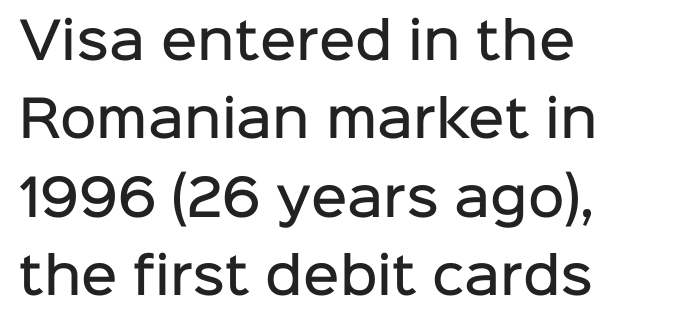
The designer left line spacing at the default. Short and long lines alike share a common starting point at left. Tracking here is standard; glyphs follow each other at the usual distance. In terms of letterform style, serifs are entirely absent.
